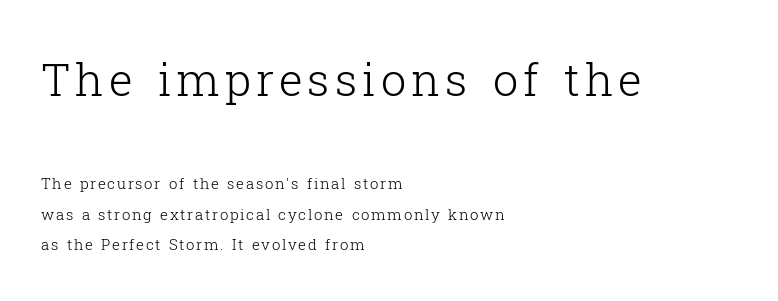
Q: Is the text bold? A: No.
Q: Is the text italic (slanted)? A: No, it is upright.
Q: Is the typeface a serif or a sans-serif typeface? A: Serif.
Q: Is the text underlined? A: No.
Q: How is the paragraph aligned? A: Left-aligned.
Q: Is the spacing between lines tight, normal or loose? A: Loose.
Q: Which block of text is set in a larger size, the first (top) or the second (bottom)? A: The first (top) one.
Q: Width (condensed, normal, or wide)? A: Normal.
Q: Stroke contrast? A: Low.
Q: x-height? A: Medium.
Q: Monospaced? A: No.
